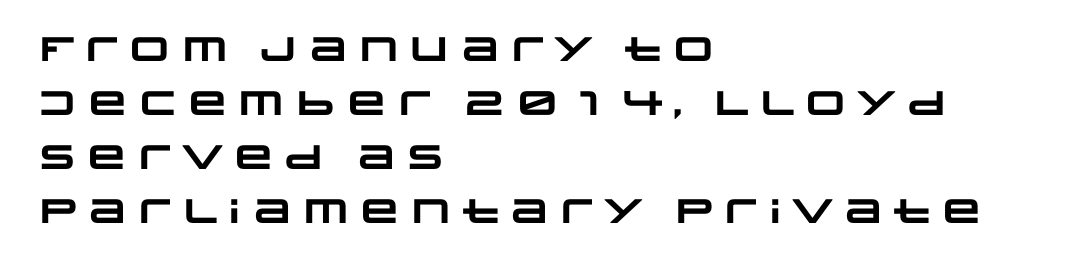
The image shows 34 px heavy, wide sans-serif type; set left-aligned, normal line spacing (1.59x), normal letter spacing, not underlined; low stroke contrast and a large x-height.
